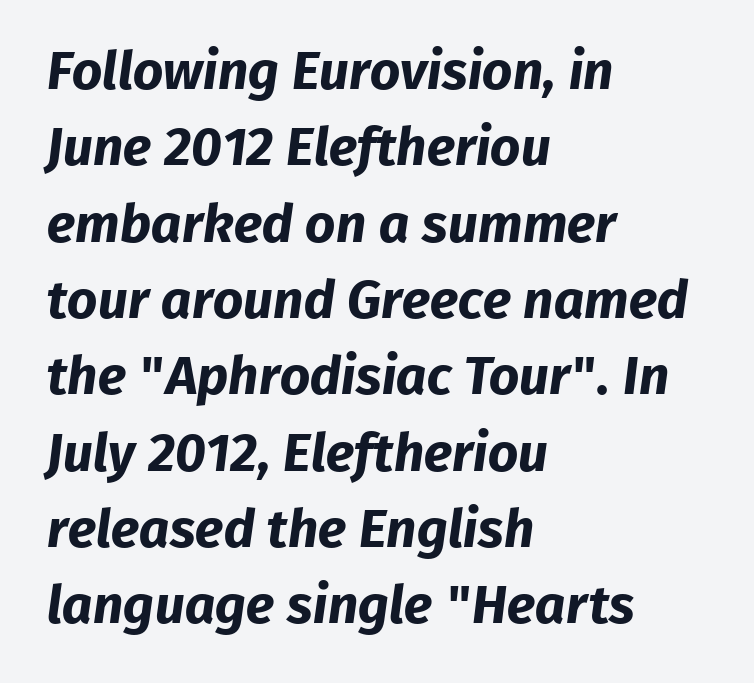
The font family rendered here belongs to the sans-serif group. Each word holds together tightly as a unit, with standard inter-letter gaps. Each new line begins a customary step beneath the previous one. Where is the straight margin? On the left. Here the designer chose a conventional face with non-uniform glyph widths. Is the type bold? Yes — the strokes are clearly thick and heavy.
